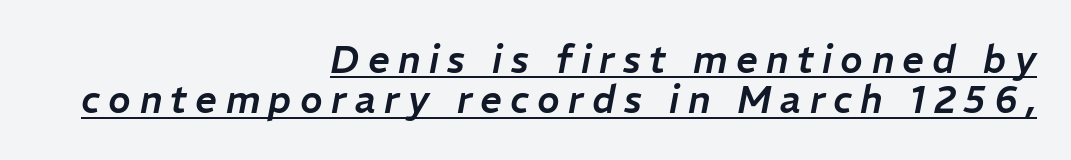
{"italic": "yes", "lean": "right", "slant_degrees": 11, "width": "normal", "stroke_contrast": "low", "x_height": "medium", "monospaced": "no", "underline": "yes", "align": "right", "line_spacing": "tight", "line_spacing_ratio": 1.06, "letter_spacing": "wide", "letter_spacing_em": 0.22, "glyph_px": 38}
